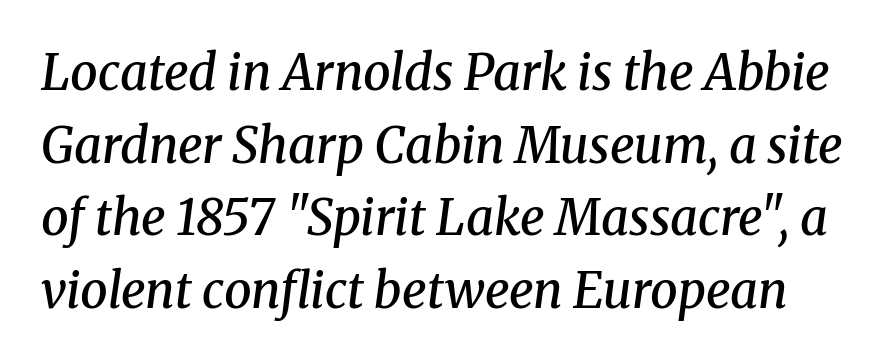
Do the characters align in a grid? No, the font is proportional. Is the type slanted? Yes — the strokes lean at a clear angle. Slightly chunky letters — semibold, I'd say, not full bold. Letterform terminals end in serifs throughout the passage. Baseline-to-baseline distance is the conventional proportion of letter height.
